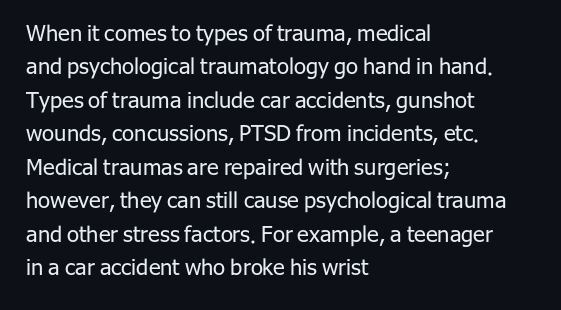
Summary of vertical rhythm: regular, with standard interline spacing. No extra ink here — the face is not bold. Quick note: not italic, upright. Horizontal alignment here is leftward, the default for most running prose.
